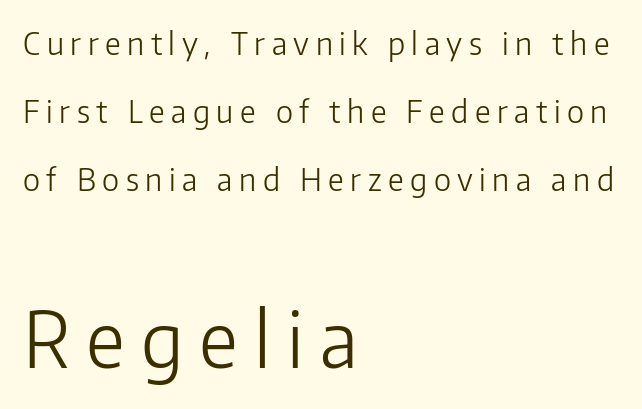
The image shows 77 px light sans-serif type, upright; set left-aligned, loose line spacing (2.19x), unusually wide letter spacing (+0.21 em), not underlined; the second (bottom) block is 2.48x larger; low stroke contrast and a medium x-height.
